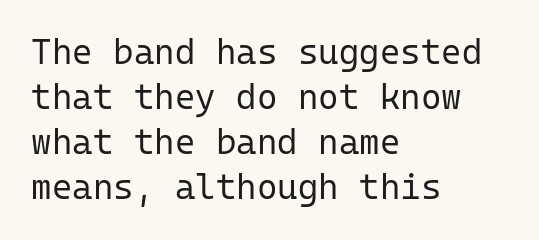
{"serif": "no", "italic": "no", "bold": "no", "weight": "regular", "width": "normal", "stroke_contrast": "low", "x_height": "medium", "monospaced": "yes", "underline": "no", "align": "left", "line_spacing": "normal", "line_spacing_ratio": 1.29, "letter_spacing": "normal", "letter_spacing_em": 0.0, "glyph_px": 35}
